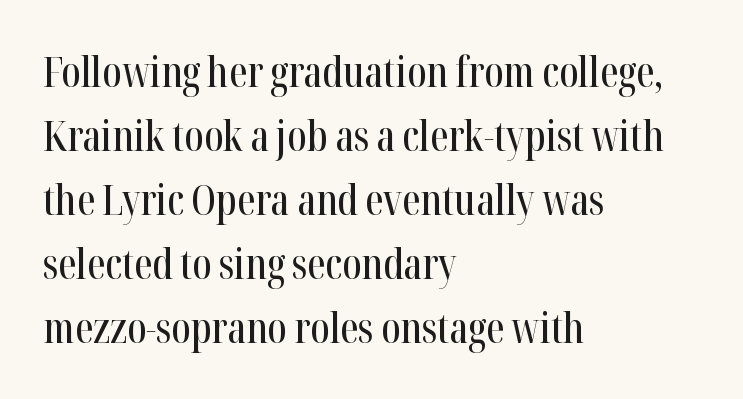
The image shows 41 px condensed serif type, upright; set left-aligned, normal line spacing (1.56x), normal letter spacing, not underlined; high stroke contrast and a medium x-height.
